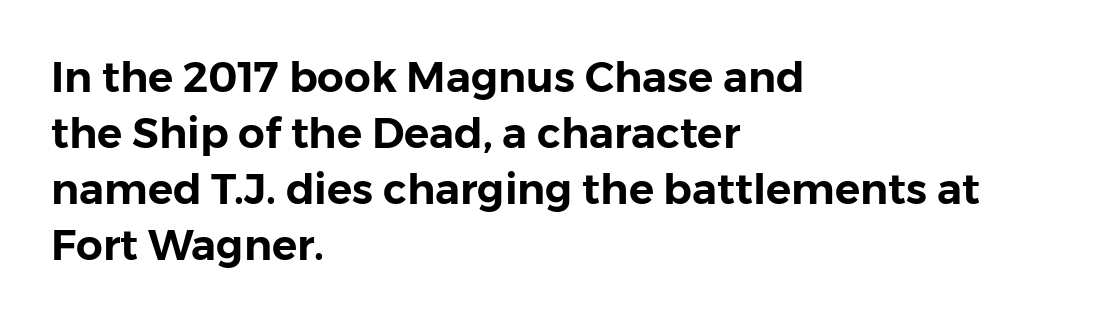
Notice how descenders clear the ascenders below comfortably — that's standard leading. Look at the bottom of the vertical strokes: they stop flat, with no serifs. Compared with typical body copy, the letter spacing here is the same. The rendering anchors every line to the left-hand side.
